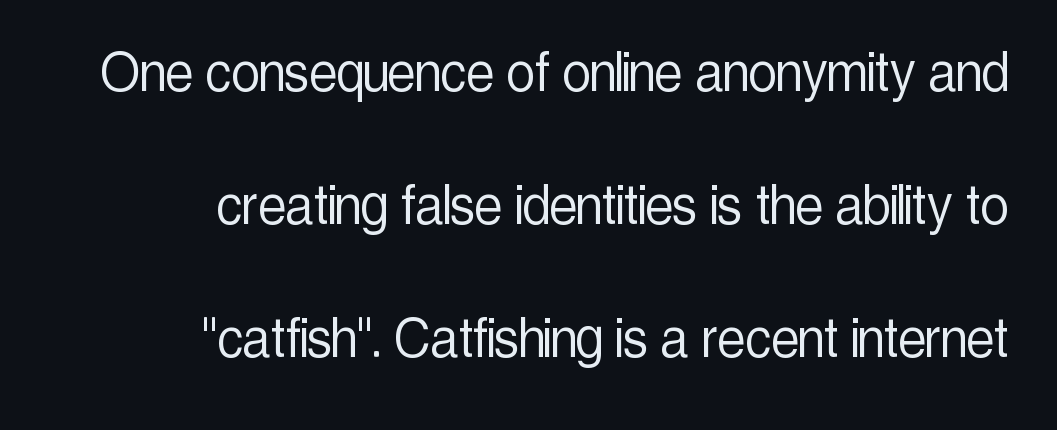
Font category for this specimen: sans-serif. Each new line begins a long way beneath the previous one. The strip under each line holds only bare page. Think of a printed novel: that variable character pitch is what you see here.
